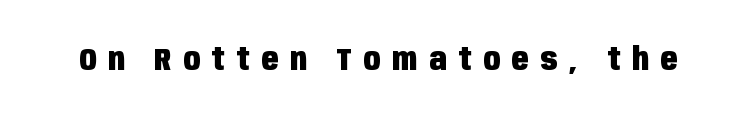
Typographically, this falls in the sans-serif category. Plenty of ink on the page — the face is bold. In terms of letterspacing, this is a distinctly airy, spread setting. The letters advance in unequal steps, a hallmark of proportional type.
